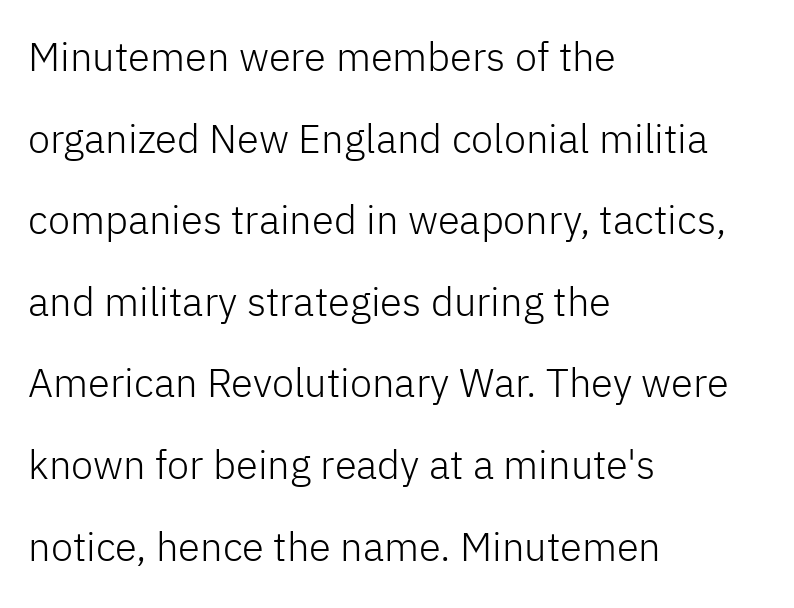
Q: Is the text bold? A: No.
Q: Is the text italic (slanted)? A: No, it is upright.
Q: Is the typeface a serif or a sans-serif typeface? A: Sans-serif.
Q: Is the text underlined? A: No.
Q: How is the paragraph aligned? A: Left-aligned.
Q: Is the spacing between letters normal or unusually wide? A: Normal.
Q: Is the spacing between lines tight, normal or loose? A: Loose.
Q: Width (condensed, normal, or wide)? A: Normal.
Q: Stroke contrast? A: Low.
Q: x-height? A: Medium.
Q: Monospaced? A: No.
